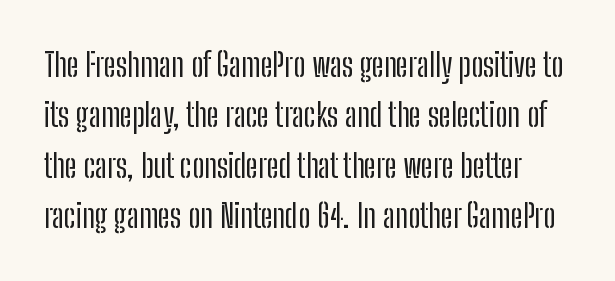
{"serif": "no", "italic": "no", "width": "condensed", "stroke_contrast": "low", "x_height": "medium", "monospaced": "no", "underline": "no", "line_spacing": "normal", "line_spacing_ratio": 1.53, "letter_spacing": "normal", "letter_spacing_em": 0.0, "glyph_px": 33}
